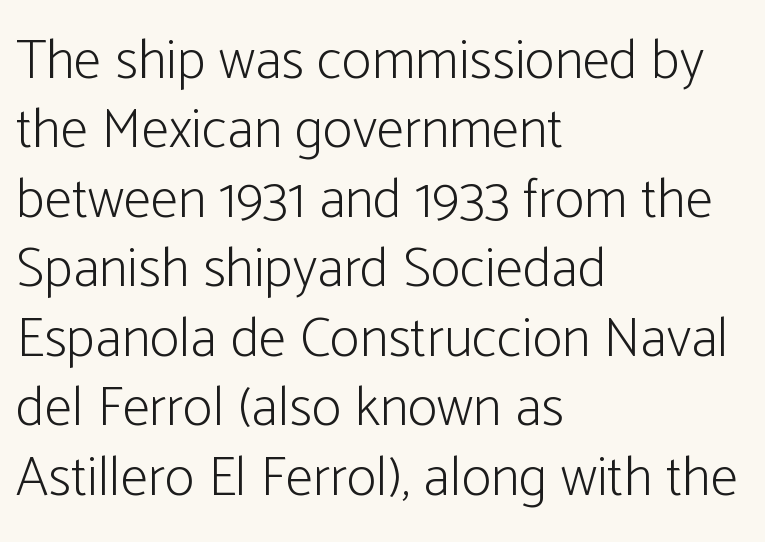
Line beginnings align vertically; line endings do not. In terms of letterform style, serifs are entirely absent. Here the designer chose a conventional face with non-uniform glyph widths. Letters rest on an invisible, unmarked baseline.
